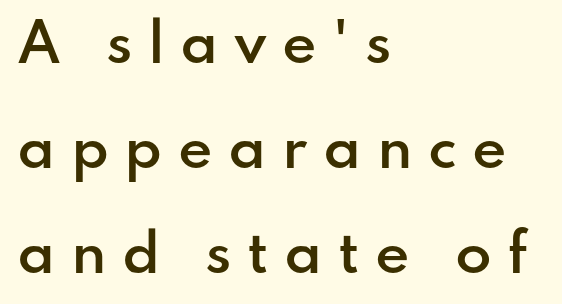
{"serif": "no", "italic": "no", "bold": "semi", "weight": "semibold", "width": "normal", "stroke_contrast": "low", "x_height": "small", "monospaced": "no", "underline": "no", "align": "left", "line_spacing": "loose", "line_spacing_ratio": 1.98, "letter_spacing": "wide", "letter_spacing_em": 0.29, "glyph_px": 53}
